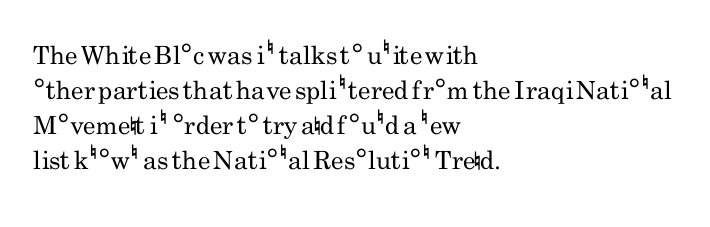
The image shows 25 px text type, upright; set left-aligned, normal line spacing (1.4x), normal letter spacing, not underlined.
